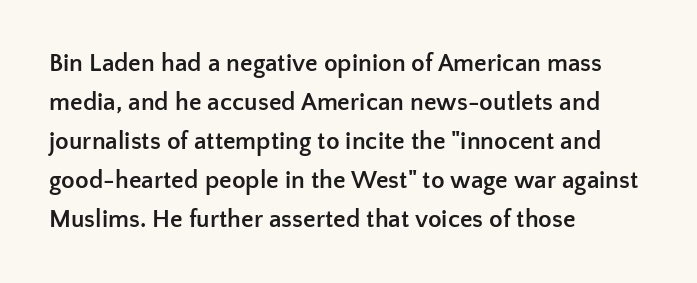
{"italic": "no", "bold": "yes", "underline": "no", "align": "left", "line_spacing": "normal", "line_spacing_ratio": 1.56, "letter_spacing": "normal", "letter_spacing_em": 0.0, "glyph_px": 25}
